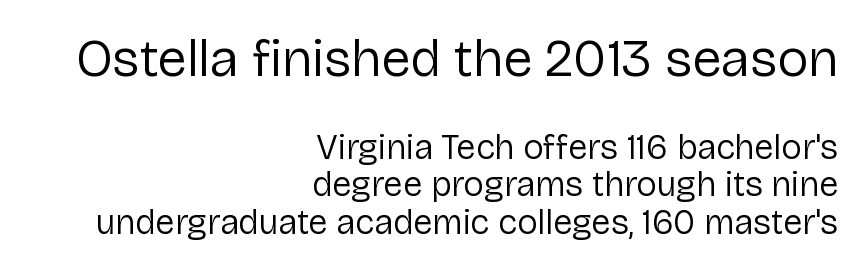
The image shows 53 px regular-weight sans-serif type, upright; set right-aligned, tight line spacing (1.08x), normal letter spacing, not underlined; the first (top) block is 1.51x larger; low stroke contrast and a medium x-height.
